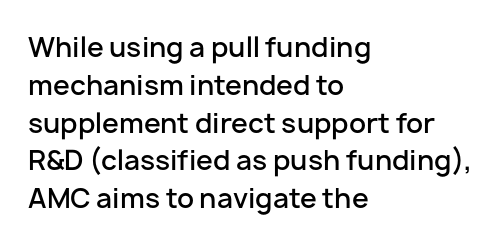
Q: Is the text bold? A: Semi-bold.
Q: Is the text italic (slanted)? A: No, it is upright.
Q: Is the text underlined? A: No.
Q: How is the paragraph aligned? A: Left-aligned.
Q: Is the spacing between letters normal or unusually wide? A: Normal.
Q: Is the spacing between lines tight, normal or loose? A: Normal.
